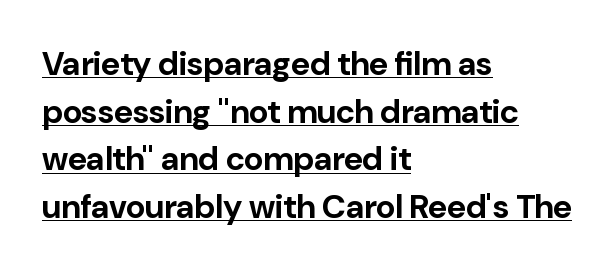
{"serif": "no", "italic": "no", "bold": "yes", "weight": "bold", "width": "normal", "stroke_contrast": "low", "x_height": "medium", "monospaced": "no", "underline": "yes", "align": "left", "line_spacing": "normal", "line_spacing_ratio": 1.44, "letter_spacing": "normal", "letter_spacing_em": 0.0, "glyph_px": 33}
